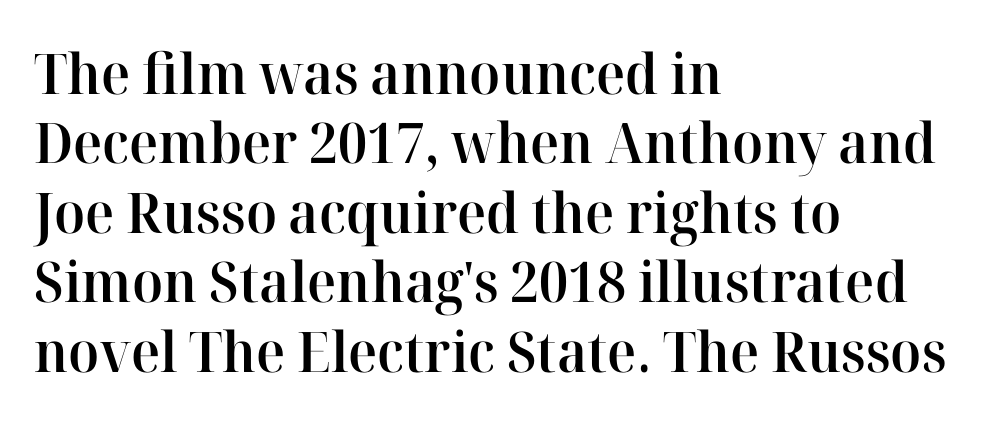
{"serif": "yes", "italic": "no", "bold": "semi", "weight": "semibold", "width": "normal", "stroke_contrast": "high", "x_height": "medium", "monospaced": "no", "underline": "no", "align": "left", "line_spacing_ratio": 1.24, "letter_spacing": "normal", "letter_spacing_em": 0.0, "glyph_px": 56}
